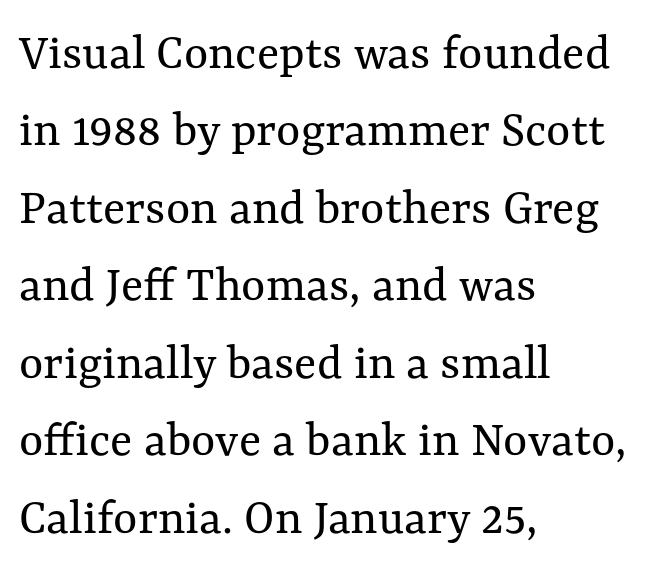
Q: Is the text bold? A: No.
Q: Is the text italic (slanted)? A: No, it is upright.
Q: Is the text underlined? A: No.
Q: How is the paragraph aligned? A: Left-aligned.
Q: Is the spacing between letters normal or unusually wide? A: Normal.
Q: Is the spacing between lines tight, normal or loose? A: Normal.
Q: Width (condensed, normal, or wide)? A: Normal.
Q: Stroke contrast? A: Medium.
Q: x-height? A: Medium.
Q: Monospaced? A: No.
